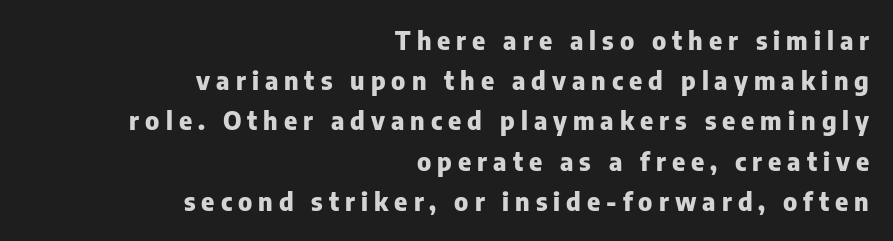
The image shows 25 px bold type, upright; set right-aligned, normal line spacing (1.61x), unusually wide letter spacing (+0.24 em), not underlined.
